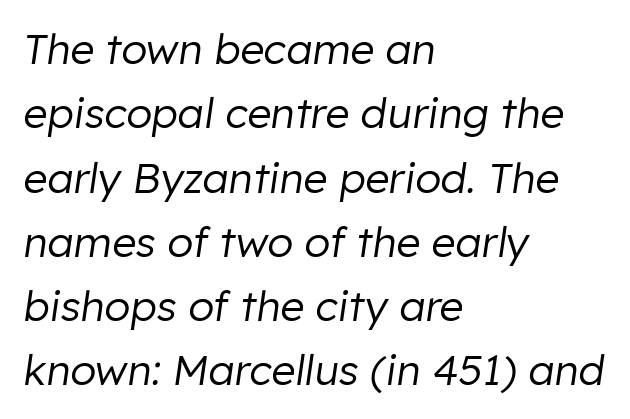
Q: Is the text bold? A: No.
Q: Is the text italic (slanted)? A: Yes, it leans right by about 8 degrees.
Q: Is the text underlined? A: No.
Q: How is the paragraph aligned? A: Left-aligned.
Q: Is the spacing between letters normal or unusually wide? A: Normal.
Q: Is the spacing between lines tight, normal or loose? A: Normal.
Q: Width (condensed, normal, or wide)? A: Normal.
Q: Stroke contrast? A: Low.
Q: x-height? A: Medium.
Q: Monospaced? A: No.
